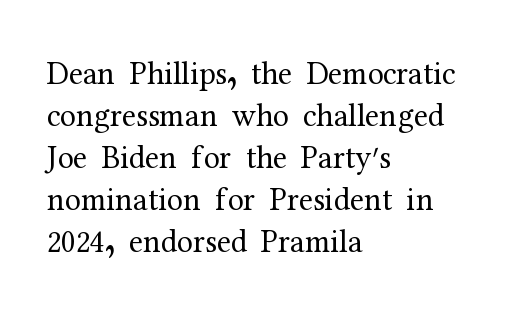
Q: Is the text bold? A: No.
Q: Is the text italic (slanted)? A: No, it is upright.
Q: Is the typeface a serif or a sans-serif typeface? A: Serif.
Q: Is the text underlined? A: No.
Q: How is the paragraph aligned? A: Left-aligned.
Q: Is the spacing between letters normal or unusually wide? A: Normal.
Q: Is the spacing between lines tight, normal or loose? A: Normal.
Q: Width (condensed, normal, or wide)? A: Normal.
Q: Stroke contrast? A: Medium.
Q: x-height? A: Medium.
Q: Monospaced? A: No.
